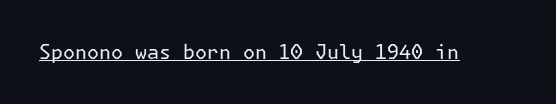
Q: Is the text bold? A: No.
Q: Is the text italic (slanted)? A: No, it is upright.
Q: Is the text underlined? A: Yes.
Q: Is the spacing between letters normal or unusually wide? A: Normal.
